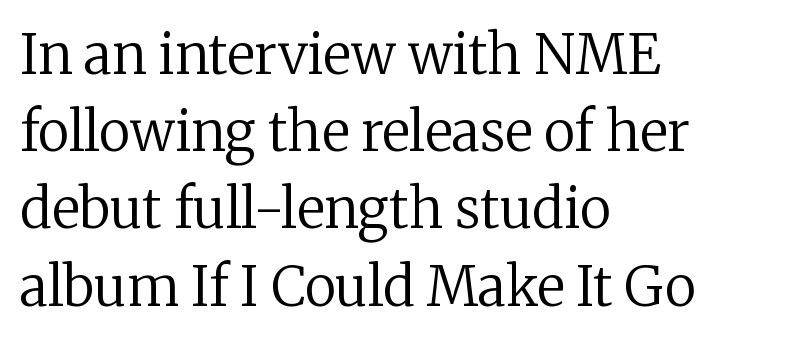
The image shows 54 px regular-weight serif type, upright; set left-aligned, normal line spacing (1.43x), normal letter spacing, not underlined; low stroke contrast and a medium x-height.
